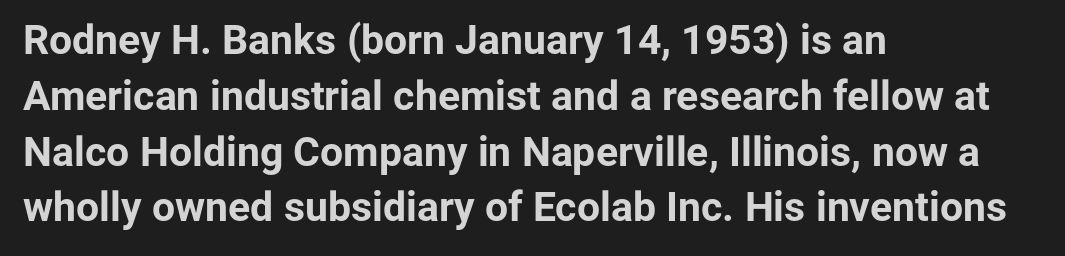
{"serif": "no", "italic": "no", "bold": "yes", "weight": "bold", "width": "normal", "stroke_contrast": "low", "x_height": "medium", "monospaced": "no", "underline": "no", "align": "left", "line_spacing": "normal", "line_spacing_ratio": 1.36, "letter_spacing": "normal", "letter_spacing_em": 0.0, "glyph_px": 41}
